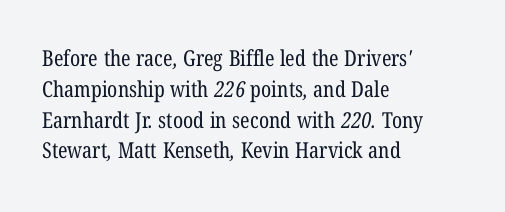
Glance below the letters and you will spot only blank space. Vertical spacing — default. Spacing between characters is what you'd get straight out of the box. Does the copy run flush right? No — it runs flush left. The typeface has the unassuming heft of standard copy or less.
